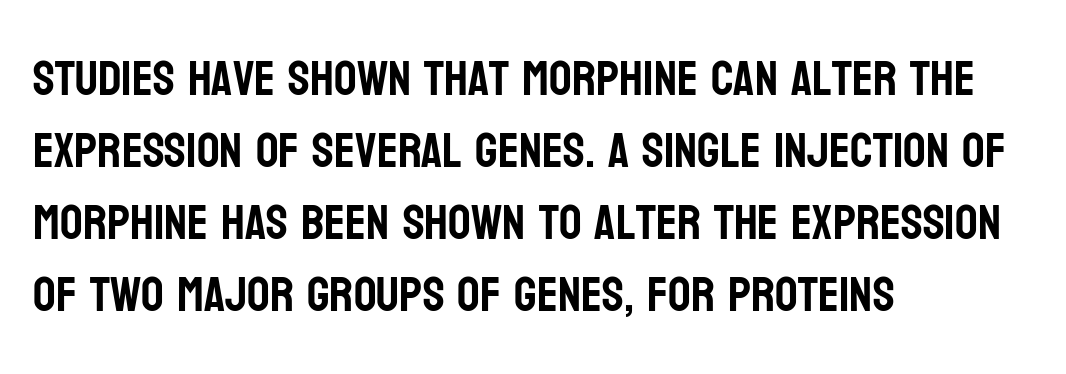
In terms of letterform style, serifs are entirely absent. Note the varied advance widths — an 'i' is clearly narrower than an 'm'. Honestly, the letter spacing is just normal — you wouldn't notice it. The glyphs are unaccompanied by any horizontal stroke below them. The passage shown stacks its lines at a standard gap. Short and long lines alike share a common starting point at left.
